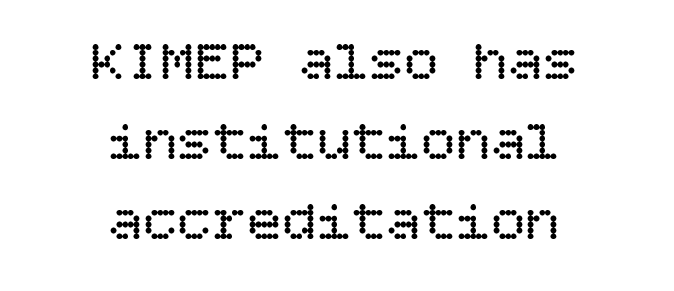
{"italic": "no", "bold": "no", "weight": "regular", "width": "normal", "stroke_contrast": "low", "x_height": "large", "underline": "no", "align": "center", "line_spacing": "normal", "line_spacing_ratio": 1.38, "letter_spacing": "normal", "letter_spacing_em": 0.0, "glyph_px": 58}
